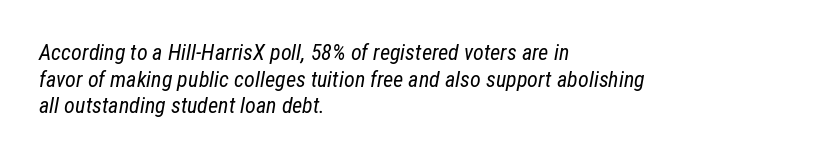
{"italic": "yes", "lean": "right", "slant_degrees": 12, "bold": "no", "underline": "no", "align": "left", "line_spacing_ratio": 1.21, "letter_spacing": "normal", "letter_spacing_em": 0.0, "glyph_px": 22}
